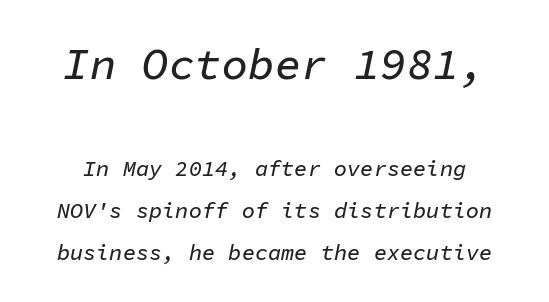
The image shows 44 px text type, italic (leaning right), monospaced; set loose line spacing (1.91x), normal letter spacing, not underlined; the first (top) block is 2.0x larger; low stroke contrast and a medium x-height.
